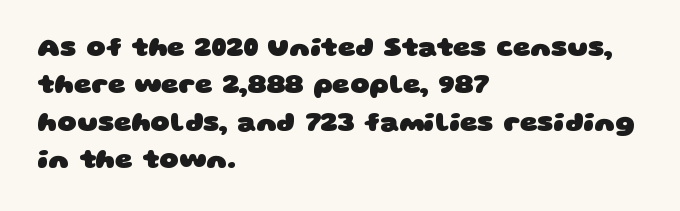
Is there much room between lines? A standard amount, neither cramped nor airy. Tracking value appears to be zero — textbook default spacing. No word sits above an underline. The setting favours the left margin, as ordinary paragraphs usually do. The rendering uses a bold face; every stroke is thick and dark.
